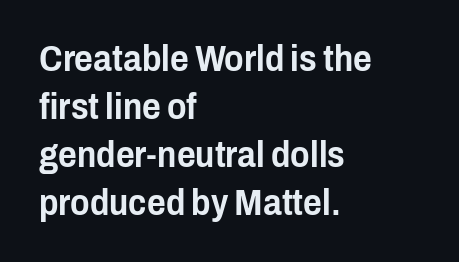
{"serif": "no", "italic": "no", "width": "condensed", "stroke_contrast": "low", "x_height": "medium", "monospaced": "no", "underline": "no", "align": "left", "line_spacing": "normal", "line_spacing_ratio": 1.33, "letter_spacing": "normal", "letter_spacing_em": 0.0, "glyph_px": 36}
